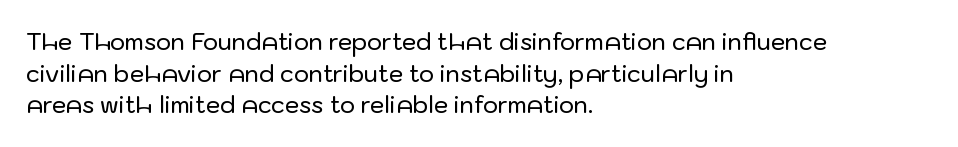
The tracking reads as untouched default to a designer's eye. These lines were composed using upright roman letters. A clean baseline with only descenders dipping below it. The designer left line spacing at the default. The lines are quadded left.
